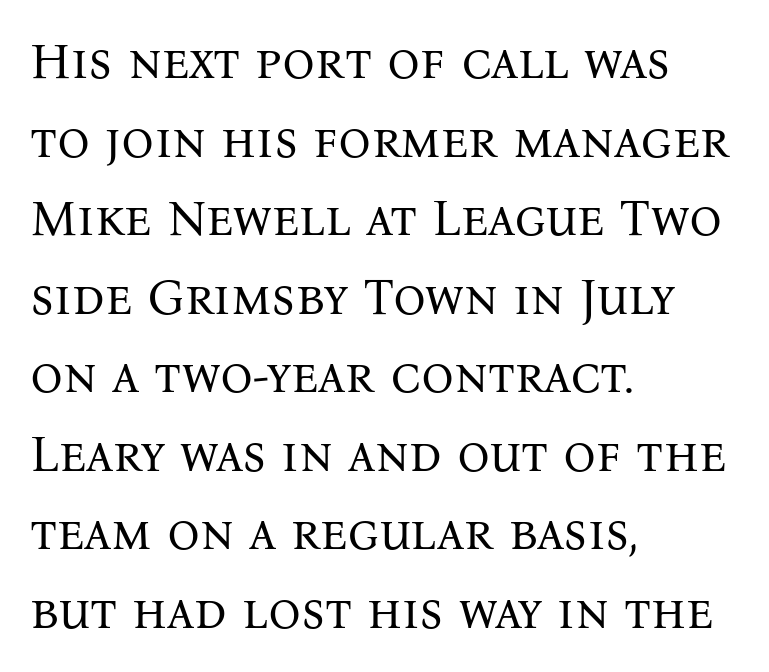
The image shows 51 px regular-weight serif type, upright; set left-aligned, normal line spacing (1.54x), normal letter spacing, not underlined; medium stroke contrast and a medium x-height.
